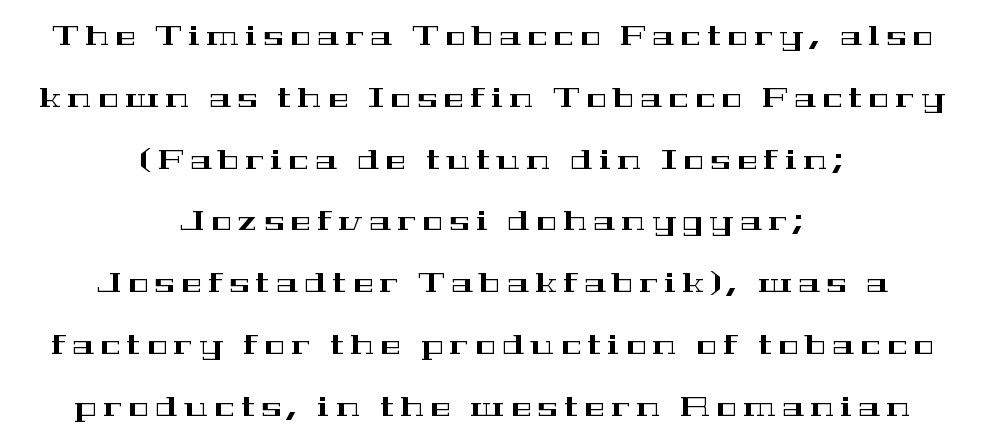
Q: Is the text italic (slanted)? A: No, it is upright.
Q: Is the text underlined? A: No.
Q: How is the paragraph aligned? A: Centered.
Q: Is the spacing between letters normal or unusually wide? A: Unusually wide.
Q: Is the spacing between lines tight, normal or loose? A: Loose.
